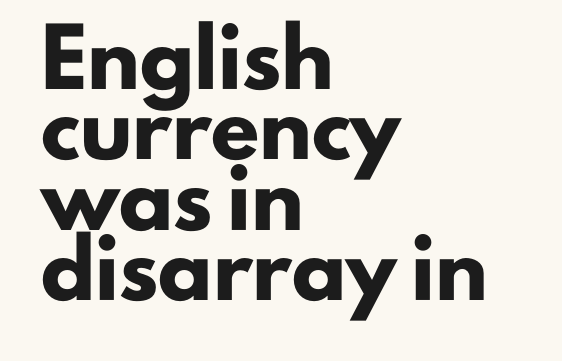
Q: Is the text bold? A: Yes.
Q: Is the text italic (slanted)? A: No, it is upright.
Q: Is the typeface a serif or a sans-serif typeface? A: Sans-serif.
Q: Is the text underlined? A: No.
Q: How is the paragraph aligned? A: Left-aligned.
Q: Is the spacing between letters normal or unusually wide? A: Normal.
Q: Is the spacing between lines tight, normal or loose? A: Normal.
Q: Width (condensed, normal, or wide)? A: Normal.
Q: Stroke contrast? A: Low.
Q: x-height? A: Small.
Q: Monospaced? A: No.
